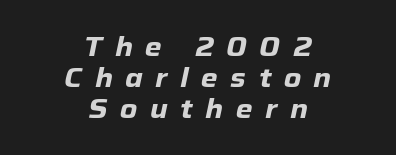
{"italic": "yes", "lean": "right", "slant_degrees": 12, "bold": "yes", "underline": "no", "align": "center", "line_spacing": "tight", "line_spacing_ratio": 1.14, "letter_spacing": "wide", "letter_spacing_em": 0.46, "glyph_px": 27}
